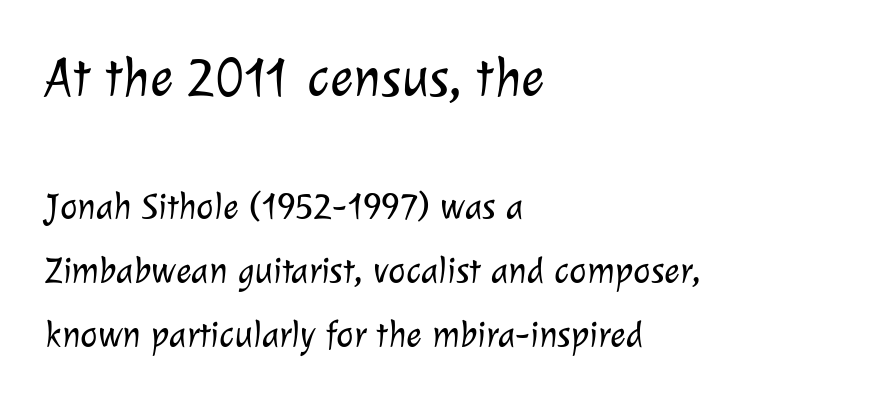
The image shows 55 px light sans-serif type; set left-aligned, line spacing 1.73x, normal letter spacing, not underlined; the first (top) block is 1.49x larger; low stroke contrast and a medium x-height.
